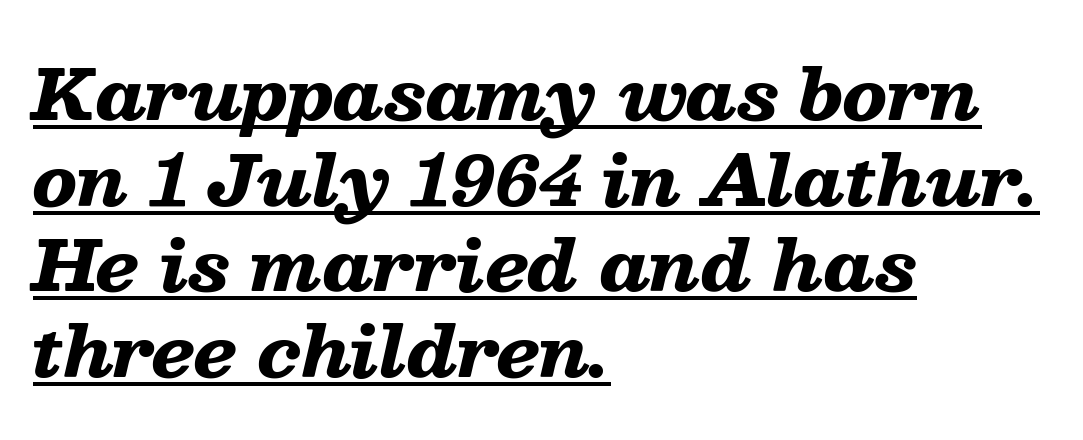
The image shows 69 px heavy, wide type, italic (leaning right); set left-aligned, line spacing 1.24x, normal letter spacing, underlined; low stroke contrast and a medium x-height.
